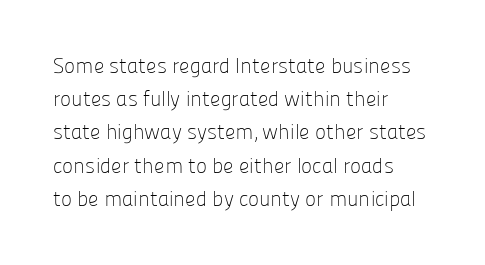
The face looks like a standard text weight, possibly lighter. Short and long lines alike share a common starting point at left. Vertically, the passage feels balanced, rows spaced as you'd expect. A bare baseline throughout the passage. Here the glyphs are tracked normally, forming tight word shapes.
